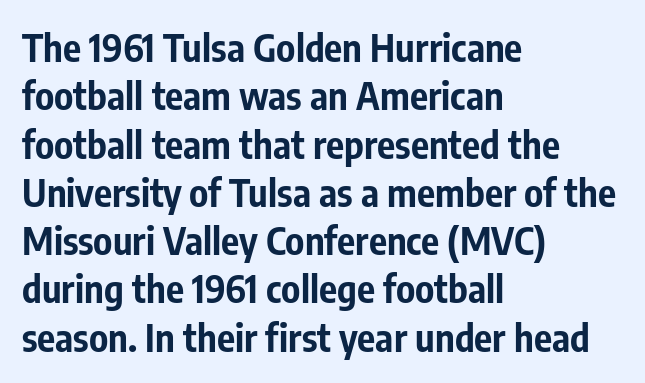
The image shows 38 px bold, condensed sans-serif type, upright; set left-aligned, normal line spacing (1.27x), normal letter spacing, not underlined; low stroke contrast and a medium x-height.
